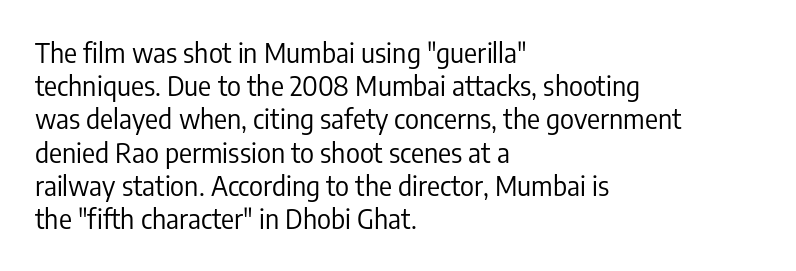
Q: Is the text bold? A: No.
Q: Is the text italic (slanted)? A: No, it is upright.
Q: Is the text underlined? A: No.
Q: How is the paragraph aligned? A: Left-aligned.
Q: Is the spacing between letters normal or unusually wide? A: Normal.
